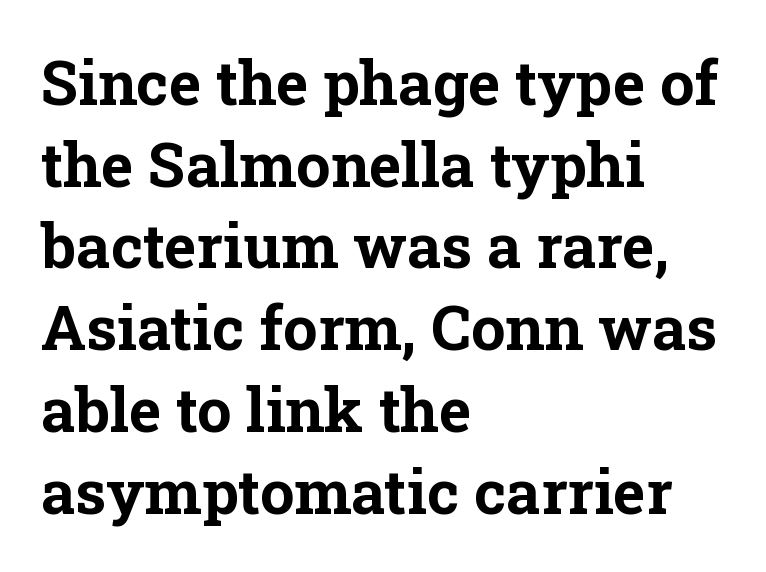
The image shows 61 px bold serif type, upright; set left-aligned, normal line spacing (1.34x), normal letter spacing, not underlined; low stroke contrast and a medium x-height.
